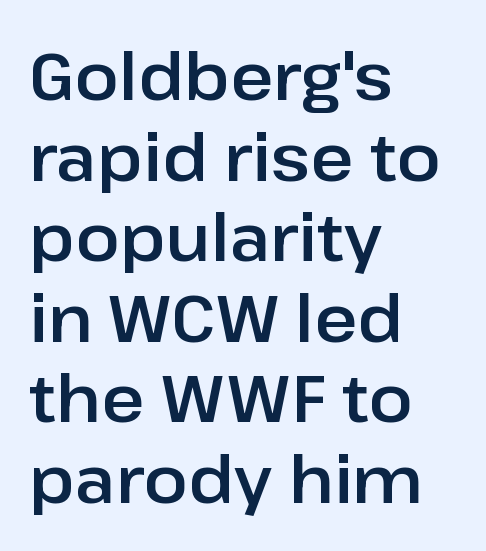
This sample uses an upright cut, with every glyph sitting square on the baseline. The face used here is proportionally spaced, like ordinary book or web type. All the whitespace from short lines collects on the right. Any mark beneath the type? The region is blank.
